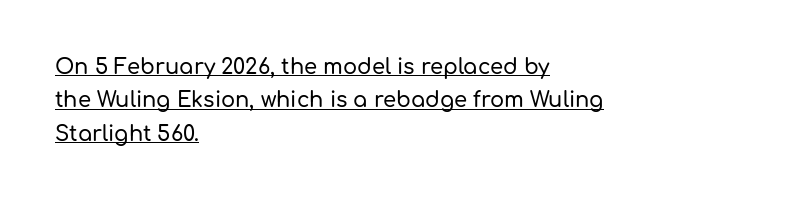
Q: Is the text italic (slanted)? A: No, it is upright.
Q: Is the text underlined? A: Yes.
Q: How is the paragraph aligned? A: Left-aligned.
Q: Is the spacing between letters normal or unusually wide? A: Normal.
Q: Is the spacing between lines tight, normal or loose? A: Normal.
